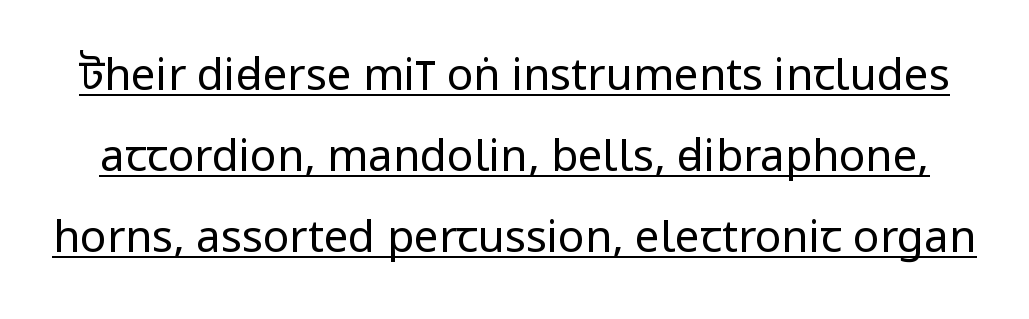
The image shows 44 px regular-weight, condensed sans-serif type, upright; set line spacing 1.84x, normal letter spacing, underlined; low stroke contrast and a large x-height.
